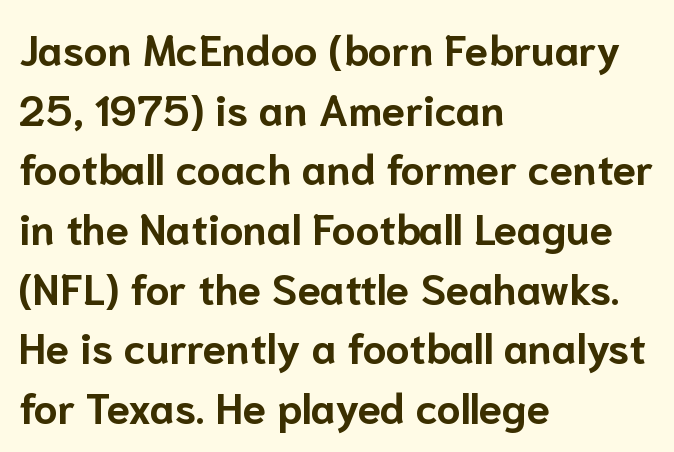
{"serif": "no", "italic": "no", "bold": "yes", "weight": "bold", "width": "normal", "stroke_contrast": "low", "x_height": "medium", "monospaced": "no", "underline": "no", "align": "left", "line_spacing": "normal", "line_spacing_ratio": 1.42, "letter_spacing": "normal", "letter_spacing_em": 0.0, "glyph_px": 42}
